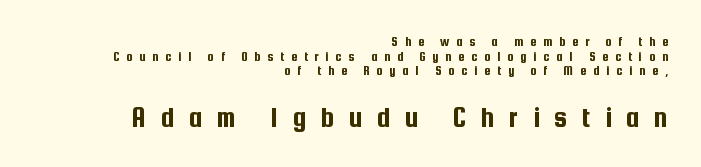
Q: Is the text italic (slanted)? A: No, it is upright.
Q: Is the typeface a serif or a sans-serif typeface? A: Sans-serif.
Q: Is the text underlined? A: No.
Q: How is the paragraph aligned? A: Right-aligned.
Q: Is the spacing between letters normal or unusually wide? A: Unusually wide.
Q: Is the spacing between lines tight, normal or loose? A: Tight.
Q: Which block of text is set in a larger size, the first (top) or the second (bottom)? A: The second (bottom) one.
Q: Width (condensed, normal, or wide)? A: Condensed.
Q: Stroke contrast? A: Low.
Q: x-height? A: Medium.
Q: Monospaced? A: No.
